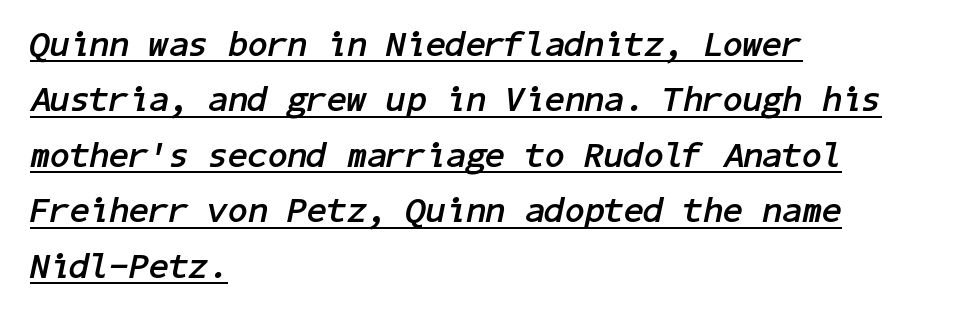
The image shows 36 px semibold type, italic (leaning right); set left-aligned, normal line spacing (1.54x), normal letter spacing, underlined; low stroke contrast and a medium x-height.
